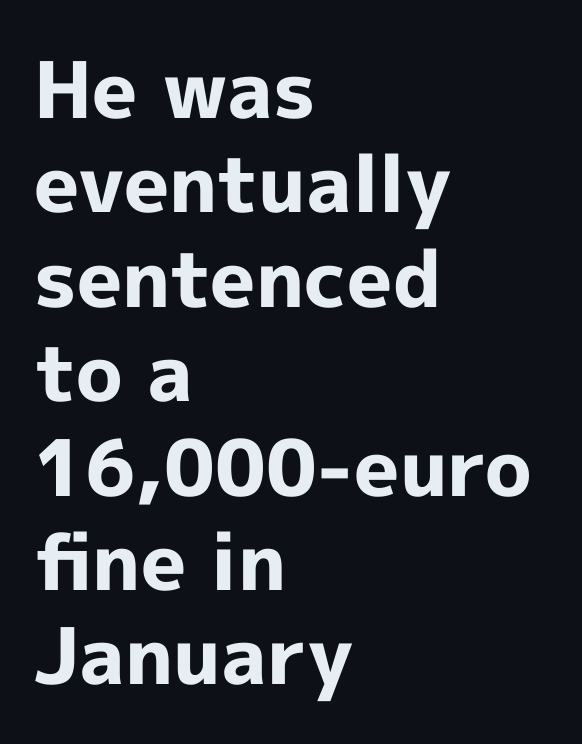
The image shows 78 px bold sans-serif type, upright; set left-aligned, line spacing 1.21x, normal letter spacing, not underlined; a medium x-height.
